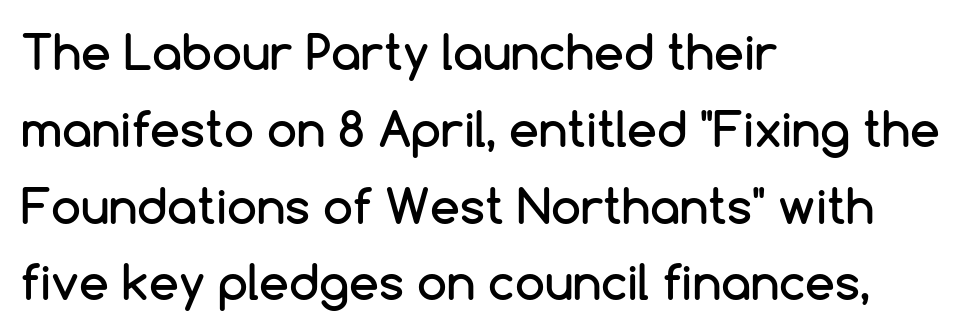
Q: Is the text italic (slanted)? A: No, it is upright.
Q: Is the typeface a serif or a sans-serif typeface? A: Sans-serif.
Q: Is the text underlined? A: No.
Q: How is the paragraph aligned? A: Left-aligned.
Q: Is the spacing between letters normal or unusually wide? A: Normal.
Q: Is the spacing between lines tight, normal or loose? A: Normal.
Q: Width (condensed, normal, or wide)? A: Normal.
Q: Stroke contrast? A: Low.
Q: x-height? A: Medium.
Q: Monospaced? A: No.
